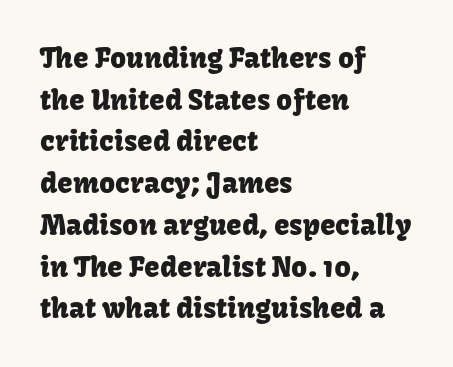
Q: Is the text italic (slanted)? A: No, it is upright.
Q: Is the typeface a serif or a sans-serif typeface? A: Sans-serif.
Q: Is the text underlined? A: No.
Q: How is the paragraph aligned? A: Left-aligned.
Q: Is the spacing between letters normal or unusually wide? A: Normal.
Q: Is the spacing between lines tight, normal or loose? A: Normal.
Q: Width (condensed, normal, or wide)? A: Normal.
Q: Stroke contrast? A: Low.
Q: x-height? A: Medium.
Q: Monospaced? A: No.
